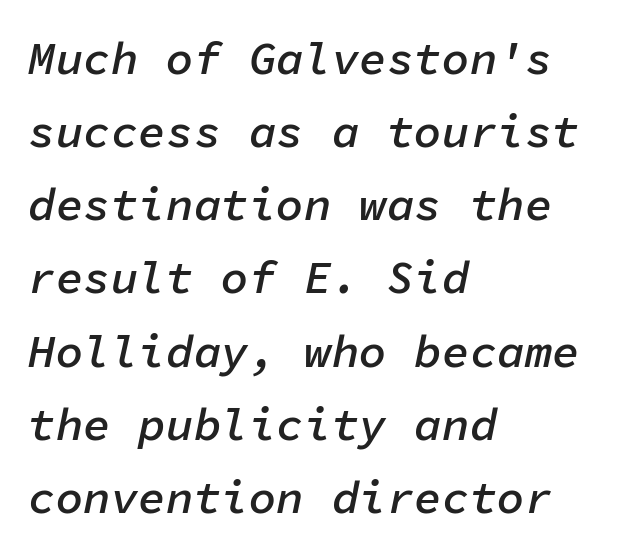
Nothing unusual about the tracking: characters are spaced as the font intends. Note the uniform advance width — an 'i' takes as much space as an 'm'. Type without underlining. Summary of weight: moderately heavy, a semibold.
